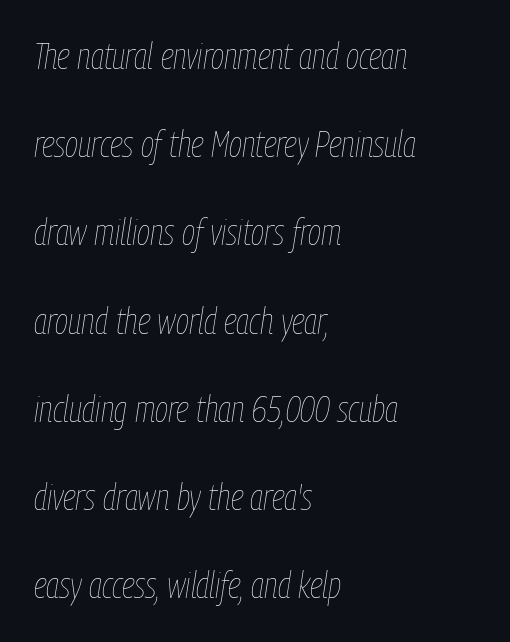
The image shows 36 px thin, condensed type, italic (leaning right); set left-aligned, loose line spacing (2.45x), normal letter spacing, not underlined; low stroke contrast and a medium x-height.
